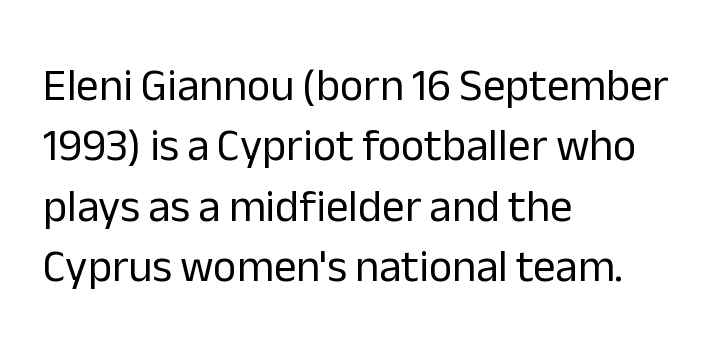
The image shows 45 px regular-weight sans-serif type, upright; set left-aligned, normal line spacing (1.34x), normal letter spacing, not underlined; low stroke contrast and a medium x-height.
